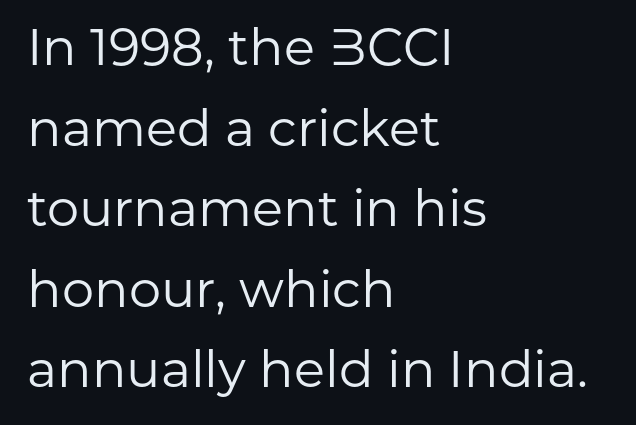
Q: Is the text bold? A: No.
Q: Is the text italic (slanted)? A: No, it is upright.
Q: Is the typeface a serif or a sans-serif typeface? A: Sans-serif.
Q: Is the text underlined? A: No.
Q: How is the paragraph aligned? A: Left-aligned.
Q: Is the spacing between letters normal or unusually wide? A: Normal.
Q: Is the spacing between lines tight, normal or loose? A: Normal.
Q: Width (condensed, normal, or wide)? A: Normal.
Q: Stroke contrast? A: Low.
Q: x-height? A: Medium.
Q: Monospaced? A: No.
